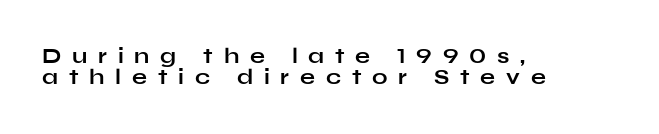
{"italic": "no", "bold": "yes", "underline": "no", "align": "left", "line_spacing": "tight", "line_spacing_ratio": 0.96, "letter_spacing": "wide", "letter_spacing_em": 0.49, "glyph_px": 22}
